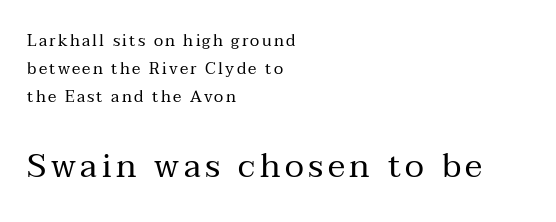
{"serif": "yes", "italic": "no", "bold": "no", "weight": "regular", "width": "normal", "stroke_contrast": "medium", "x_height": "medium", "monospaced": "no", "underline": "no", "align": "left", "line_spacing_ratio": 1.76, "larger_block": "second", "size_ratio": 2.06, "glyph_px": 33}
